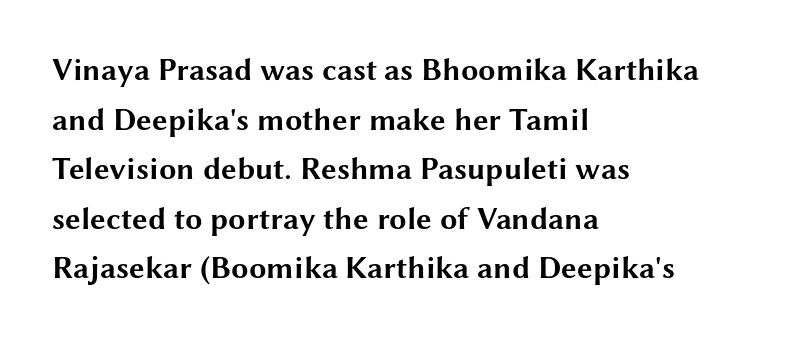
Q: Is the text bold? A: Yes.
Q: Is the text italic (slanted)? A: No, it is upright.
Q: Is the typeface a serif or a sans-serif typeface? A: Sans-serif.
Q: Is the text underlined? A: No.
Q: How is the paragraph aligned? A: Left-aligned.
Q: Is the spacing between letters normal or unusually wide? A: Normal.
Q: Is the spacing between lines tight, normal or loose? A: Normal.
Q: Width (condensed, normal, or wide)? A: Wide.
Q: Stroke contrast? A: Medium.
Q: x-height? A: Medium.
Q: Monospaced? A: No.
